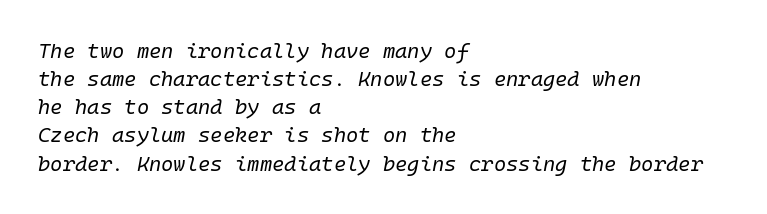
These lines are set flush left with a ragged right edge. The text carries the slant typical of an italic or oblique font. The block of text has a typical density, with ordinary space between rows. Vertical stems look standard width or narrower in stroke. Is the letter spacing exaggerated? No — it looks like the ordinary default. Type without underlining.
